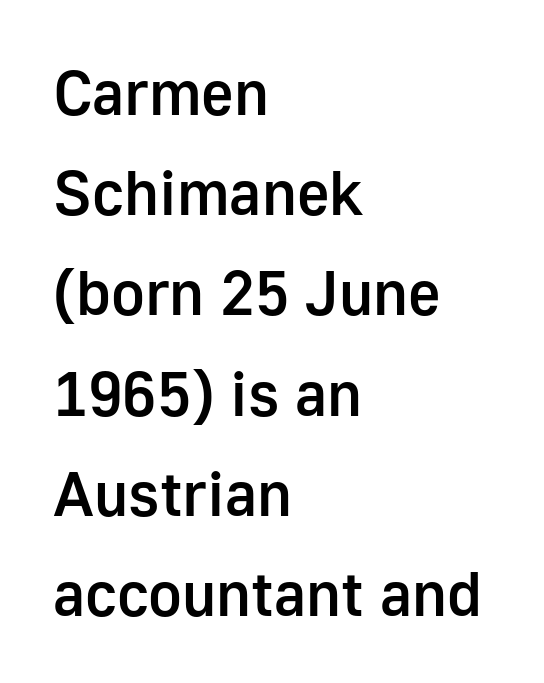
Q: Is the text bold? A: Semi-bold.
Q: Is the text italic (slanted)? A: No, it is upright.
Q: Is the typeface a serif or a sans-serif typeface? A: Sans-serif.
Q: Is the text underlined? A: No.
Q: How is the paragraph aligned? A: Left-aligned.
Q: Is the spacing between letters normal or unusually wide? A: Normal.
Q: Is the spacing between lines tight, normal or loose? A: Normal.
Q: Width (condensed, normal, or wide)? A: Normal.
Q: Stroke contrast? A: Low.
Q: x-height? A: Medium.
Q: Monospaced? A: No.
